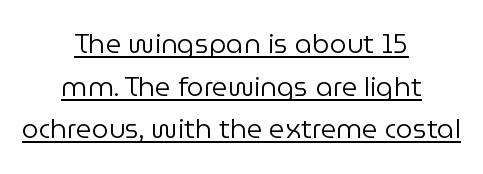
The image shows 27 px text type, upright; set centered, normal line spacing (1.58x), normal letter spacing, underlined.
